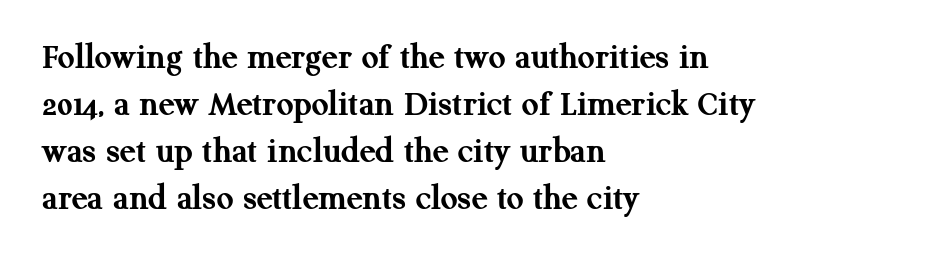
Compared with a centered layout, this one pins lines to the left instead. Vertical spacing — default. Look at the bottom of the vertical strokes: they flare into serifs here. The passage shown is emphatically bold. The specimen reads as upright at a glance.
